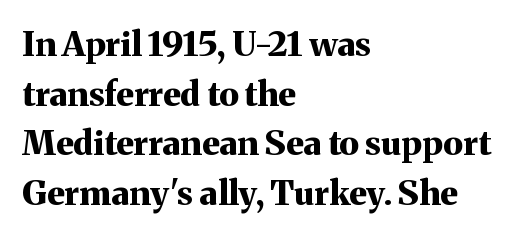
The image shows 34 px bold serif type, upright; set left-aligned, normal line spacing (1.46x), normal letter spacing, not underlined; medium stroke contrast and a medium x-height.
